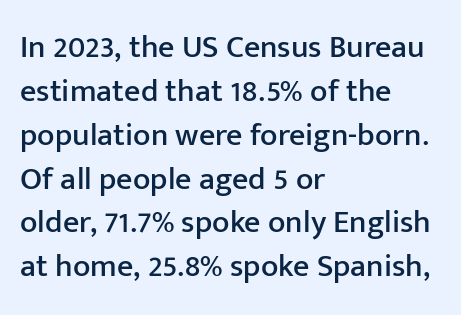
Q: Is the text italic (slanted)? A: No, it is upright.
Q: Is the typeface a serif or a sans-serif typeface? A: Sans-serif.
Q: Is the text underlined? A: No.
Q: How is the paragraph aligned? A: Left-aligned.
Q: Is the spacing between letters normal or unusually wide? A: Normal.
Q: Is the spacing between lines tight, normal or loose? A: Normal.
Q: Width (condensed, normal, or wide)? A: Normal.
Q: Stroke contrast? A: Low.
Q: x-height? A: Medium.
Q: Monospaced? A: No.
